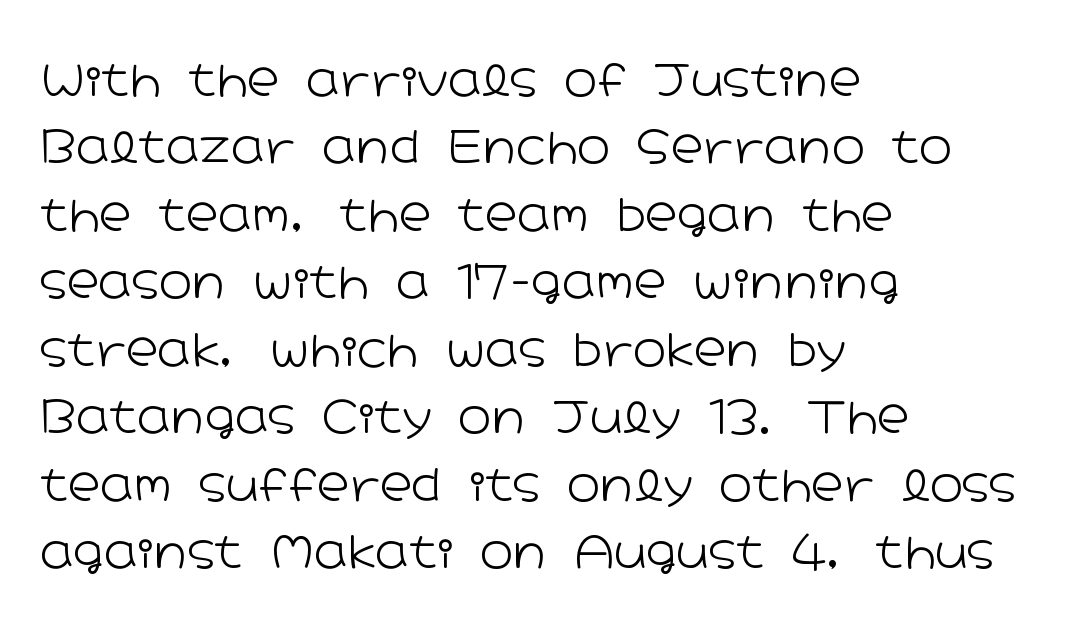
{"serif": "no", "italic": "no", "bold": "no", "weight": "light", "width": "wide", "stroke_contrast": "low", "x_height": "medium", "monospaced": "no", "underline": "no", "align": "left", "line_spacing": "normal", "line_spacing_ratio": 1.5, "letter_spacing": "normal", "letter_spacing_em": 0.0, "glyph_px": 45}
